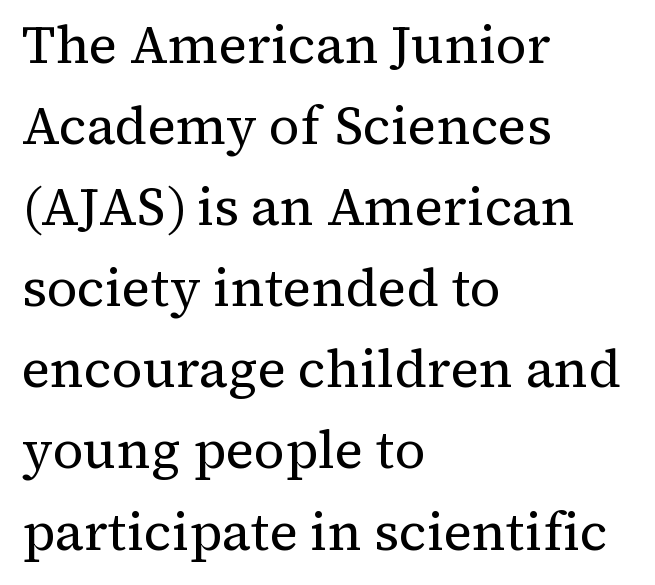
Q: Is the text bold? A: No.
Q: Is the text italic (slanted)? A: No, it is upright.
Q: Is the typeface a serif or a sans-serif typeface? A: Serif.
Q: Is the text underlined? A: No.
Q: How is the paragraph aligned? A: Left-aligned.
Q: Is the spacing between letters normal or unusually wide? A: Normal.
Q: Is the spacing between lines tight, normal or loose? A: Normal.
Q: Width (condensed, normal, or wide)? A: Normal.
Q: Stroke contrast? A: Medium.
Q: x-height? A: Medium.
Q: Monospaced? A: No.
